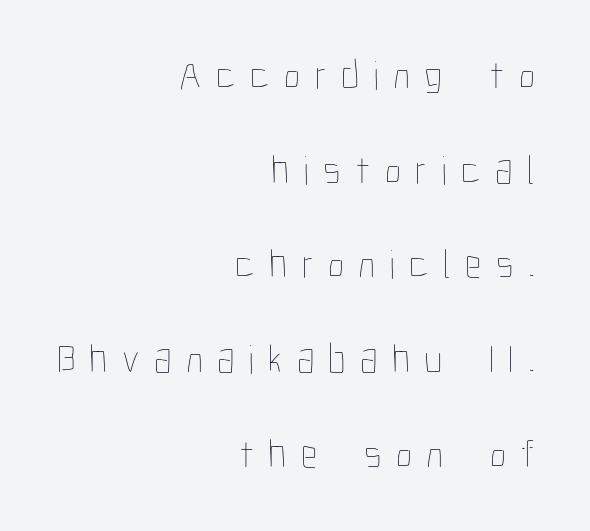
The type sits square on the baseline with zero lean. The face used here is proportionally spaced, like ordinary book or web type. The font is comparable to plain body text, perhaps lighter. Anything drawn beneath the words? Only blank space. The lines in this sample share a right terminus and differ only in where they begin.
